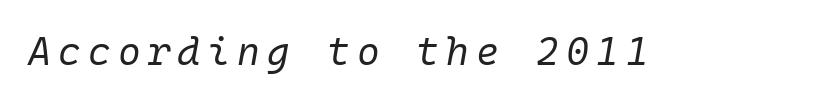
Q: Is the text bold? A: No.
Q: Is the text italic (slanted)? A: Yes, it leans right by about 10 degrees.
Q: Is the text underlined? A: No.
Q: Width (condensed, normal, or wide)? A: Normal.
Q: Stroke contrast? A: Low.
Q: x-height? A: Medium.
Q: Monospaced? A: Yes.
